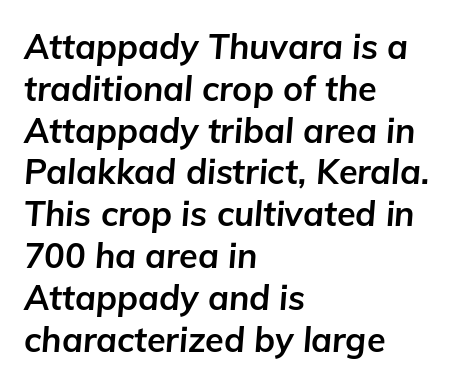
{"italic": "yes", "lean": "right", "slant_degrees": 5, "bold": "yes", "weight": "bold", "width": "normal", "stroke_contrast": "low", "x_height": "medium", "monospaced": "no", "underline": "no", "align": "left", "line_spacing_ratio": 1.23, "letter_spacing": "normal", "letter_spacing_em": 0.0, "glyph_px": 34}
